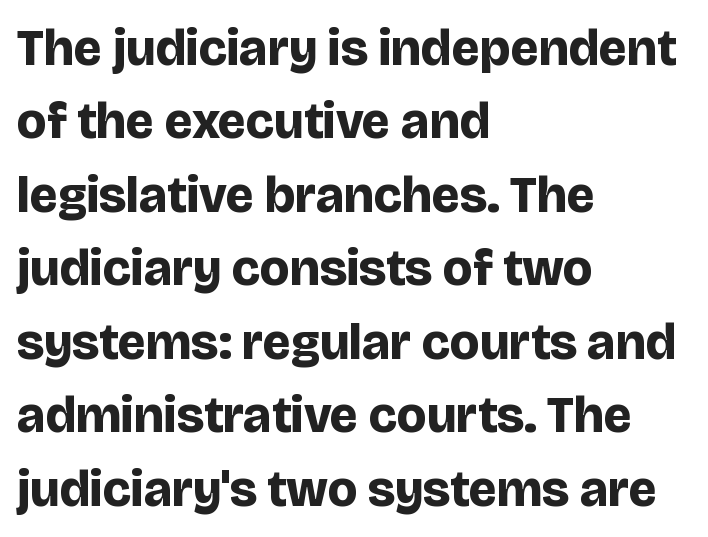
{"serif": "no", "italic": "no", "bold": "yes", "weight": "bold", "width": "normal", "stroke_contrast": "low", "x_height": "large", "monospaced": "no", "underline": "no", "align": "left", "line_spacing": "normal", "line_spacing_ratio": 1.44, "letter_spacing": "normal", "letter_spacing_em": 0.0, "glyph_px": 51}
